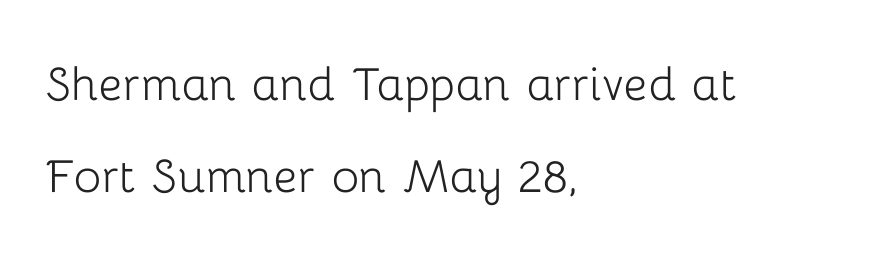
{"serif": "no", "italic": "no", "bold": "no", "weight": "light", "width": "normal", "stroke_contrast": "low", "x_height": "medium", "monospaced": "no", "underline": "no", "align": "left", "line_spacing": "normal", "line_spacing_ratio": 1.58, "letter_spacing": "normal", "letter_spacing_em": 0.0, "glyph_px": 58}
